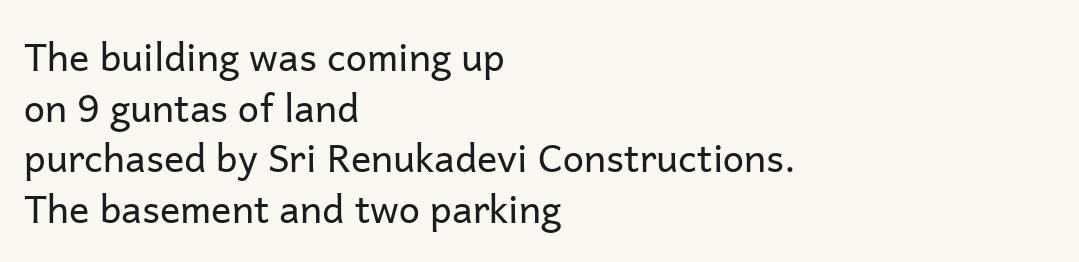
Each stroke keeps to a modest, everyday thickness or less. A student would call this left alignment; a typographer would say flush left, rag right. The words here are not underlined. Each letter keeps its own natural width here, so spacing adapts to shape.
